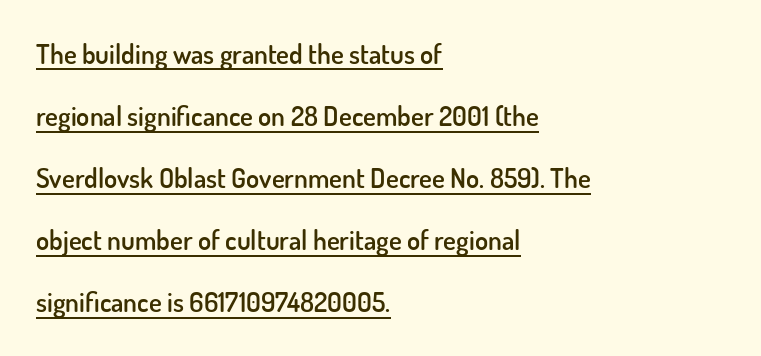
{"italic": "no", "bold": "semi", "underline": "yes", "align": "left", "line_spacing": "loose", "line_spacing_ratio": 2.3, "letter_spacing": "normal", "letter_spacing_em": 0.0, "glyph_px": 27}
